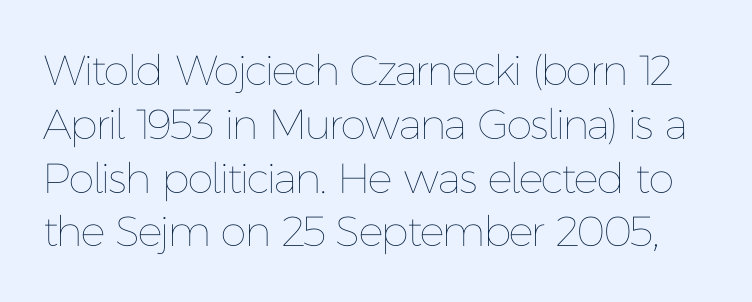
The image shows 42 px thin type, upright; set normal line spacing (1.28x), normal letter spacing, not underlined; low stroke contrast and a medium x-height.
